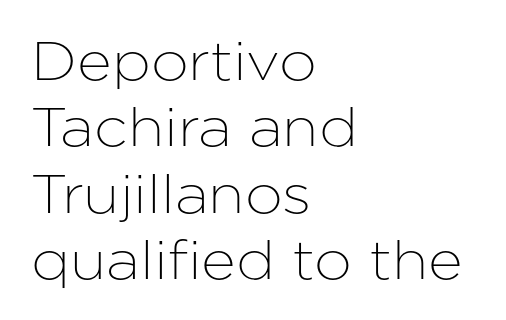
Q: Is the text italic (slanted)? A: No, it is upright.
Q: Is the typeface a serif or a sans-serif typeface? A: Sans-serif.
Q: Is the text underlined? A: No.
Q: How is the paragraph aligned? A: Left-aligned.
Q: Is the spacing between letters normal or unusually wide? A: Normal.
Q: Width (condensed, normal, or wide)? A: Normal.
Q: Stroke contrast? A: Low.
Q: x-height? A: Medium.
Q: Monospaced? A: No.
